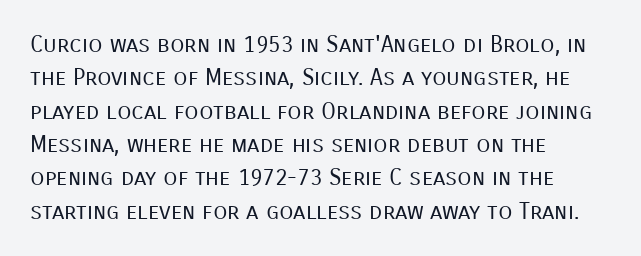
The image shows 23 px text type, upright; set left-aligned, normal line spacing (1.45x), normal letter spacing, not underlined.
